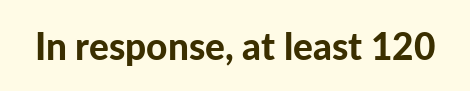
A typesetter would call this zero additional tracking. The zone under the glyphs is completely vacant. The designer went with a sans here, leaving each stem footless. Here the designer chose a conventional face with non-uniform glyph widths. Do the letters lean? They stand straight.
